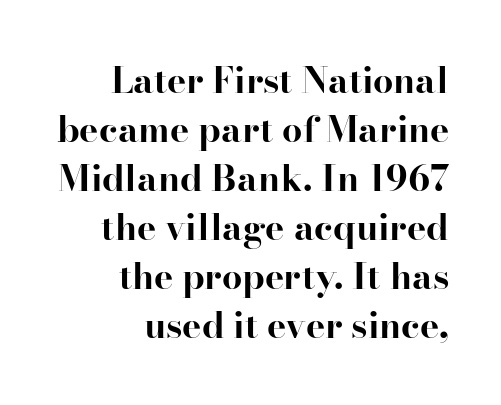
The image shows 36 px bold serif type, upright; set right-aligned, normal line spacing (1.36x), normal letter spacing, not underlined; high stroke contrast and a small x-height.
